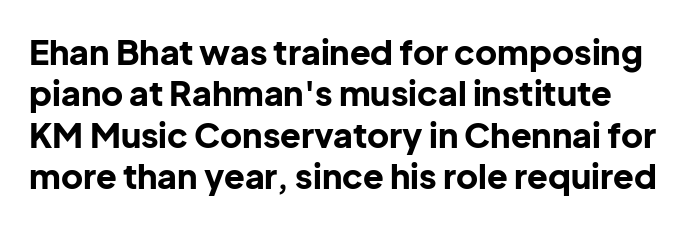
Q: Is the text bold? A: Yes.
Q: Is the text italic (slanted)? A: No, it is upright.
Q: Is the typeface a serif or a sans-serif typeface? A: Sans-serif.
Q: Is the text underlined? A: No.
Q: Is the spacing between letters normal or unusually wide? A: Normal.
Q: Width (condensed, normal, or wide)? A: Normal.
Q: Stroke contrast? A: Low.
Q: x-height? A: Medium.
Q: Monospaced? A: No.
